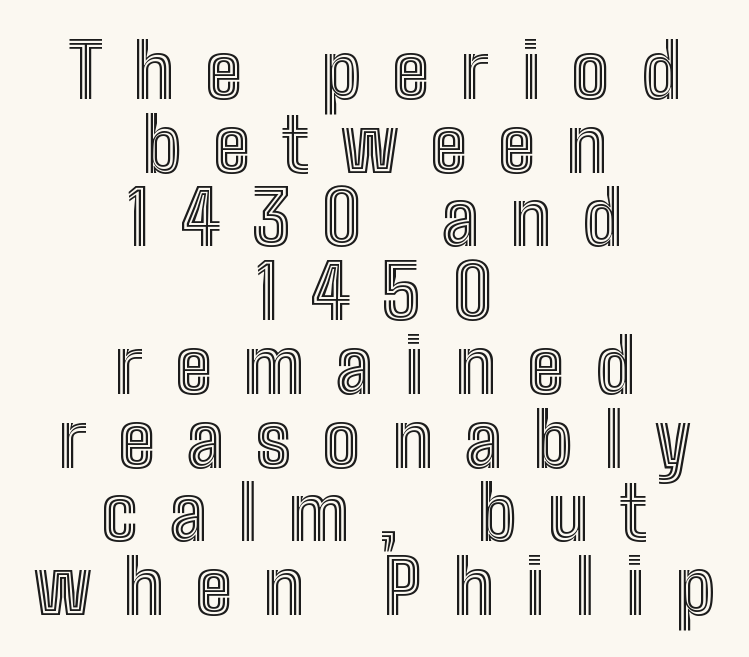
{"italic": "no", "width": "condensed", "x_height": "medium", "monospaced": "no", "underline": "no", "align": "center", "line_spacing": "tight", "line_spacing_ratio": 0.97, "letter_spacing": "wide", "letter_spacing_em": 0.41, "glyph_px": 76}
